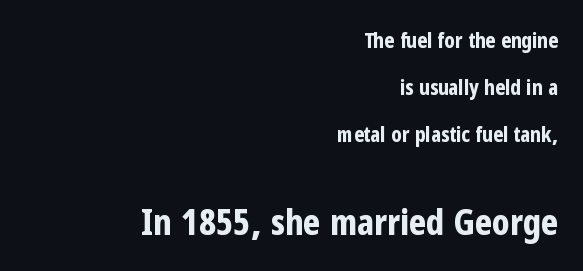
{"serif": "no", "italic": "no", "bold": "yes", "weight": "bold", "width": "condensed", "stroke_contrast": "low", "x_height": "medium", "monospaced": "no", "underline": "no", "align": "right", "line_spacing": "loose", "line_spacing_ratio": 2.25, "letter_spacing": "normal", "letter_spacing_em": 0.0, "larger_block": "second", "size_ratio": 1.71, "glyph_px": 36}
